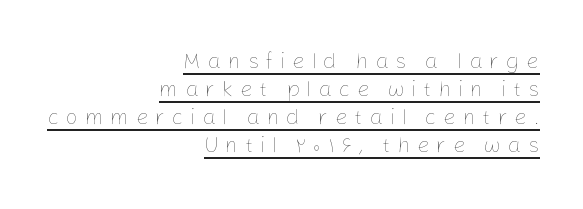
Q: Is the text bold? A: No.
Q: Is the text italic (slanted)? A: No, it is upright.
Q: Is the text underlined? A: Yes.
Q: How is the paragraph aligned? A: Right-aligned.
Q: Is the spacing between letters normal or unusually wide? A: Unusually wide.
Q: Is the spacing between lines tight, normal or loose? A: Normal.
